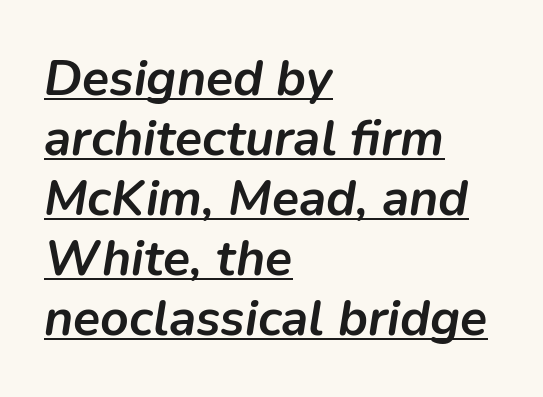
Q: Is the text bold? A: Yes.
Q: Is the text italic (slanted)? A: Yes, it leans right by about 9 degrees.
Q: Is the text underlined? A: Yes.
Q: How is the paragraph aligned? A: Left-aligned.
Q: Is the spacing between letters normal or unusually wide? A: Normal.
Q: Width (condensed, normal, or wide)? A: Normal.
Q: Stroke contrast? A: Low.
Q: x-height? A: Medium.
Q: Monospaced? A: No.
